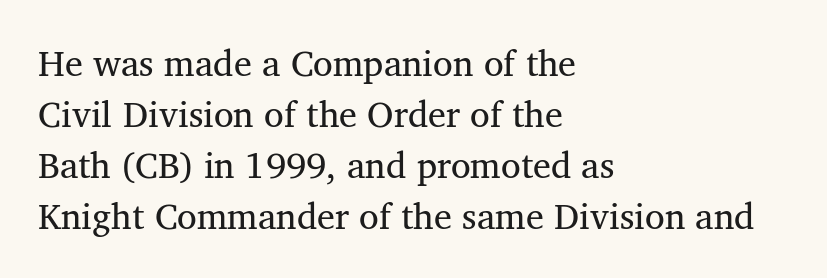
Is this a fixed-width face? No — the glyphs have proportional, varying widths. The lines are quadded left. Does the type have serifs? Yes, each stem ends in a small foot. Glyph-to-glyph distance matches everyday printed text. The string is rendered with underlining switched off. Stroke mass is kept to a normal reading level or below.
